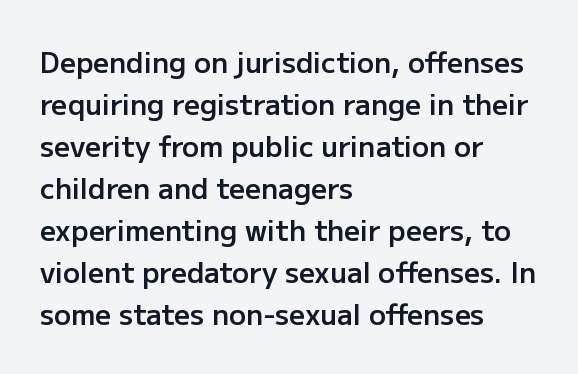
Q: Is the text bold? A: Semi-bold.
Q: Is the text italic (slanted)? A: No, it is upright.
Q: Is the typeface a serif or a sans-serif typeface? A: Sans-serif.
Q: Is the text underlined? A: No.
Q: How is the paragraph aligned? A: Left-aligned.
Q: Is the spacing between letters normal or unusually wide? A: Normal.
Q: Is the spacing between lines tight, normal or loose? A: Normal.
Q: Width (condensed, normal, or wide)? A: Normal.
Q: Stroke contrast? A: Low.
Q: x-height? A: Medium.
Q: Monospaced? A: No.
